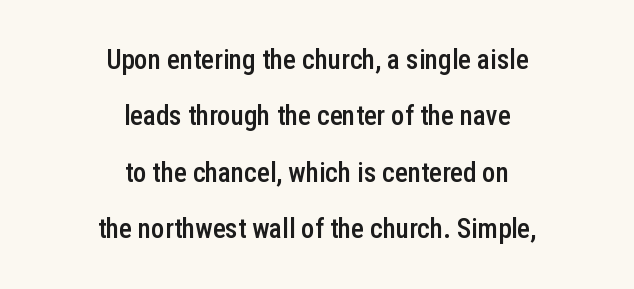
Q: Is the text bold? A: Semi-bold.
Q: Is the text italic (slanted)? A: No, it is upright.
Q: Is the text underlined? A: No.
Q: How is the paragraph aligned? A: Centered.
Q: Is the spacing between letters normal or unusually wide? A: Normal.
Q: Is the spacing between lines tight, normal or loose? A: Loose.
